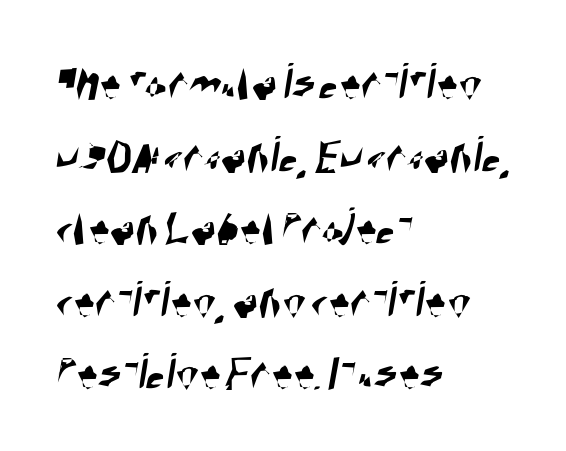
Q: Is the typeface a serif or a sans-serif typeface? A: Sans-serif.
Q: Is the text underlined? A: No.
Q: How is the paragraph aligned? A: Left-aligned.
Q: Is the spacing between letters normal or unusually wide? A: Normal.
Q: Is the spacing between lines tight, normal or loose? A: Normal.
Q: Width (condensed, normal, or wide)? A: Condensed.
Q: Stroke contrast? A: High.
Q: x-height? A: Large.
Q: Monospaced? A: No.
